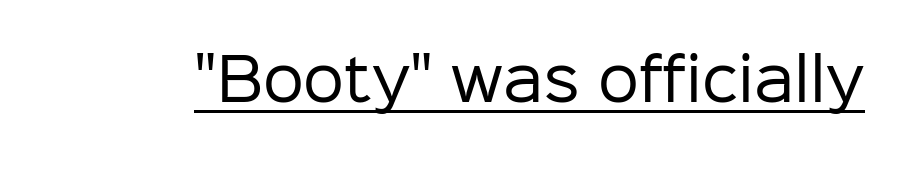
{"serif": "no", "italic": "no", "bold": "no", "weight": "regular", "width": "normal", "stroke_contrast": "low", "x_height": "medium", "monospaced": "no", "underline": "yes", "letter_spacing": "normal", "letter_spacing_em": 0.0, "glyph_px": 58}
